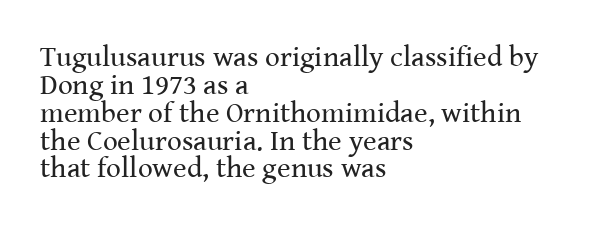
The image shows 29 px regular-weight serif type, upright; set left-aligned, tight line spacing (0.96x), normal letter spacing, not underlined; medium stroke contrast and a medium x-height.
